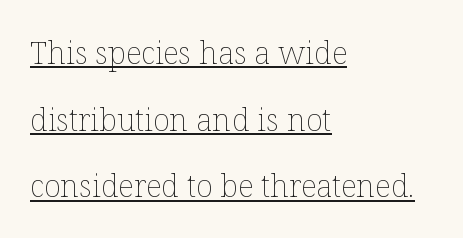
The image shows 31 px thin type, upright; set left-aligned, loose line spacing (2.15x), normal letter spacing, underlined; low stroke contrast and a medium x-height.
